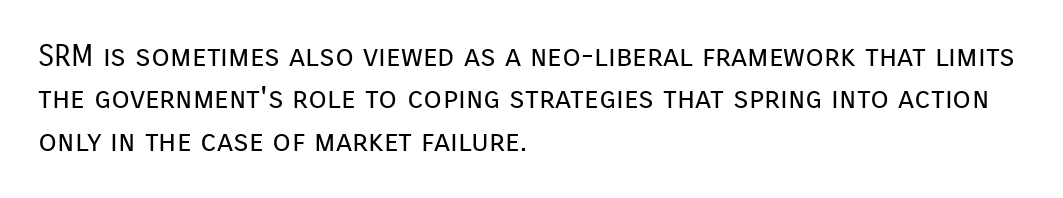
The image shows 30 px regular-weight sans-serif type, upright; set left-aligned, normal line spacing (1.41x), normal letter spacing, not underlined; low stroke contrast and a medium x-height.
